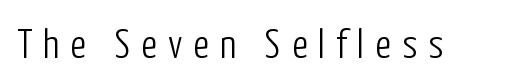
Rendered with straight, roman letterforms. On a weight scale, this lands at 450 or below. Here the glyphs are tracked loosely, breaking word shapes into spaced letters. The passage shown is not underscored anywhere. Nope, no serifs anywhere on these letters.
